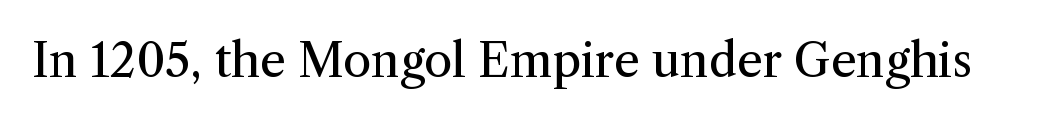
Q: Is the text bold? A: No.
Q: Is the text italic (slanted)? A: No, it is upright.
Q: Is the typeface a serif or a sans-serif typeface? A: Serif.
Q: Is the text underlined? A: No.
Q: Is the spacing between letters normal or unusually wide? A: Normal.
Q: Width (condensed, normal, or wide)? A: Normal.
Q: Stroke contrast? A: Medium.
Q: x-height? A: Medium.
Q: Monospaced? A: No.
